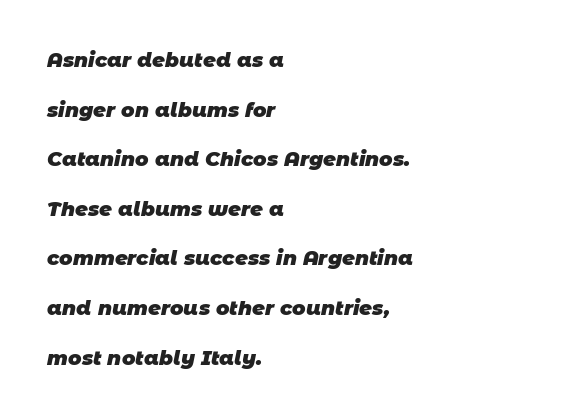
{"bold": "yes", "underline": "no", "align": "left", "line_spacing": "loose", "line_spacing_ratio": 2.48, "letter_spacing": "normal", "letter_spacing_em": 0.0, "glyph_px": 20}
